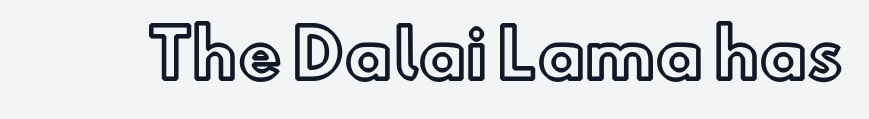
The image shows 65 px text type, upright; set normal letter spacing, not underlined; a small x-height.
